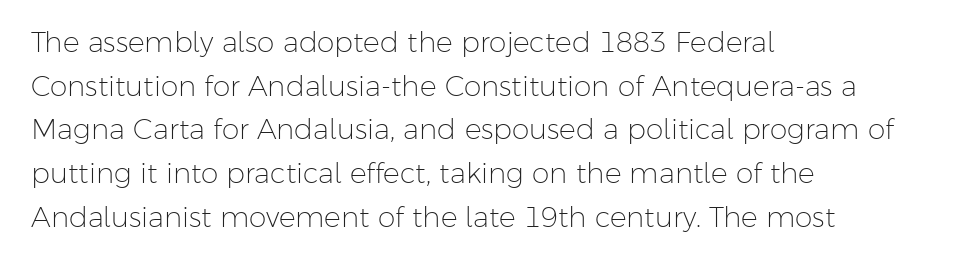
Whoever set this chose a conventional vertical rhythm. These lines are composed in type without serifs. Here the designer chose a conventional face with non-uniform glyph widths. The paragraph shown leans on its left margin. Plain, unruled lines of type. Ascenders rise straight up at ninety degrees.
